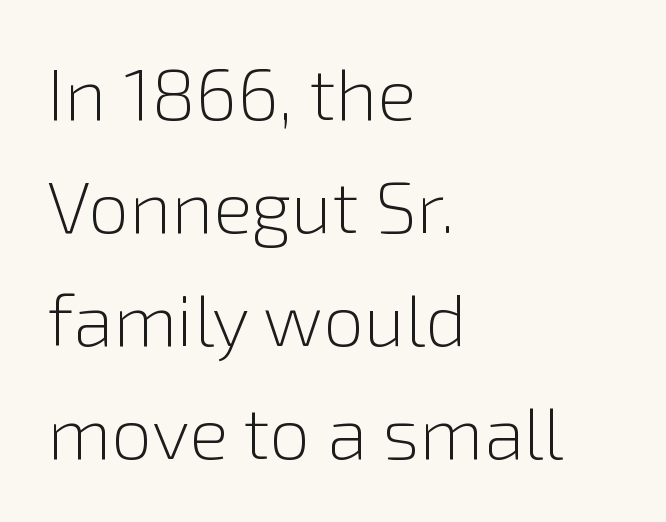
Q: Is the text bold? A: No.
Q: Is the text italic (slanted)? A: No, it is upright.
Q: Is the typeface a serif or a sans-serif typeface? A: Sans-serif.
Q: Is the text underlined? A: No.
Q: How is the paragraph aligned? A: Left-aligned.
Q: Is the spacing between letters normal or unusually wide? A: Normal.
Q: Is the spacing between lines tight, normal or loose? A: Normal.
Q: Width (condensed, normal, or wide)? A: Normal.
Q: Stroke contrast? A: Low.
Q: x-height? A: Medium.
Q: Monospaced? A: No.
